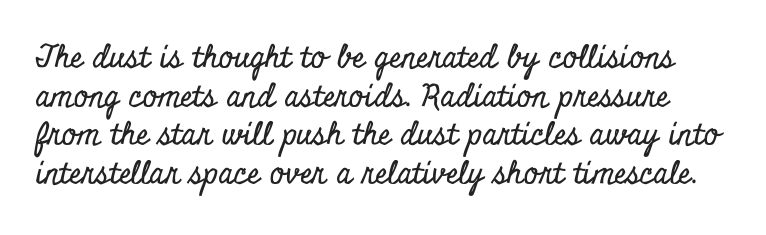
Leading: standard. What kind of face is this? One with serifs. Honestly, there is no underline to notice here at all. Spacing between characters is what you'd get straight out of the box. Note the varied advance widths — an 'i' is clearly narrower than an 'm'.
